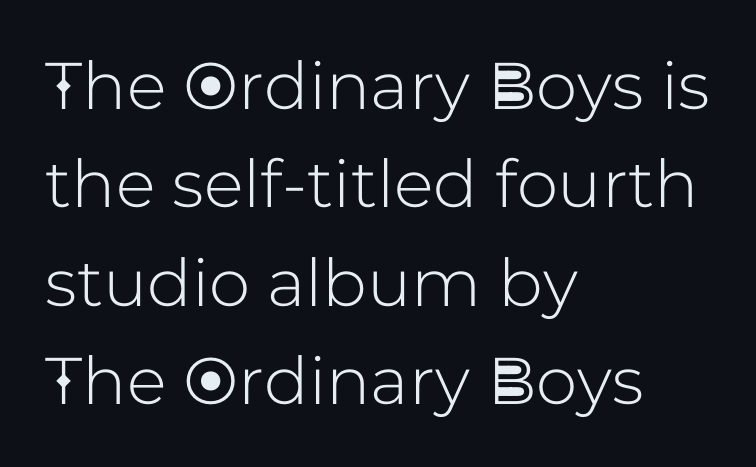
{"serif": "no", "italic": "no", "width": "normal", "stroke_contrast": "low", "x_height": "medium", "monospaced": "no", "underline": "no", "align": "left", "line_spacing": "normal", "line_spacing_ratio": 1.49, "letter_spacing": "normal", "letter_spacing_em": 0.0, "glyph_px": 66}
